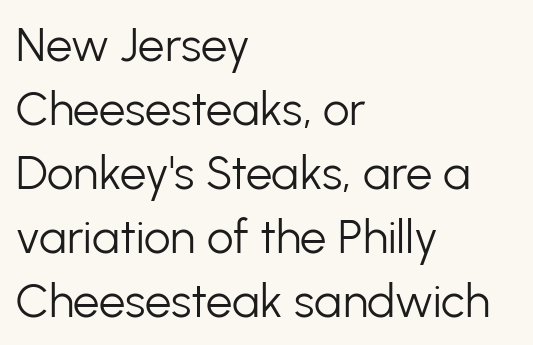
The passage shown is typed in a proportional face where columns would drift. The face used here is rendered with its standard letterfit. The baseline area is clear. The text was rendered using a sans face with plain stroke endings.
